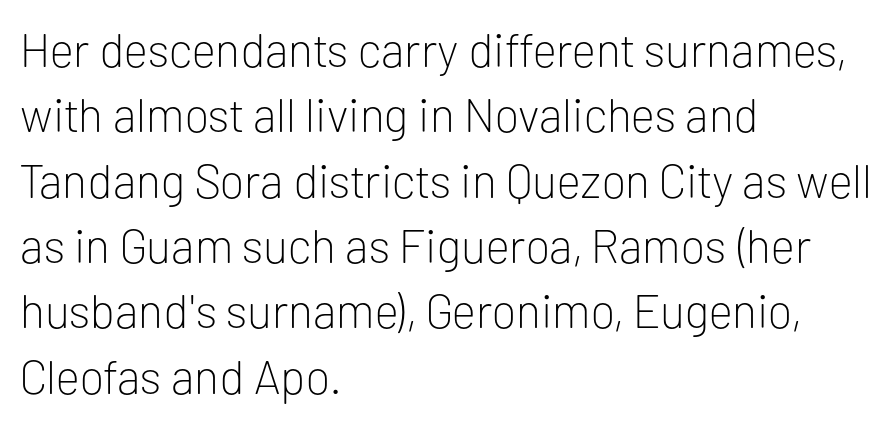
{"serif": "no", "italic": "no", "bold": "no", "weight": "light", "width": "normal", "stroke_contrast": "low", "x_height": "medium", "monospaced": "no", "underline": "no", "align": "left", "line_spacing": "normal", "line_spacing_ratio": 1.39, "letter_spacing": "normal", "letter_spacing_em": 0.0, "glyph_px": 47}
